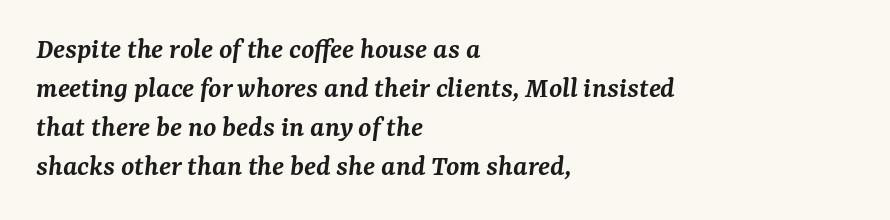
The image shows 30 px semibold serif type, italic (leaning right); set left-aligned, normal line spacing (1.3x), normal letter spacing, not underlined; medium stroke contrast and a medium x-height.
